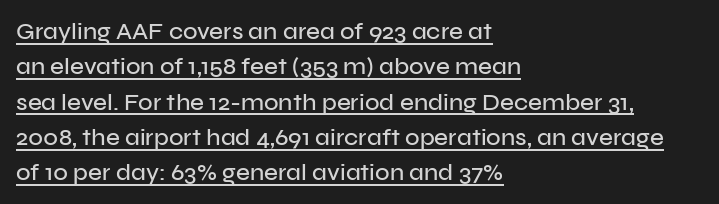
Q: Is the text italic (slanted)? A: No, it is upright.
Q: Is the text underlined? A: Yes.
Q: How is the paragraph aligned? A: Left-aligned.
Q: Is the spacing between letters normal or unusually wide? A: Normal.
Q: Is the spacing between lines tight, normal or loose? A: Normal.
